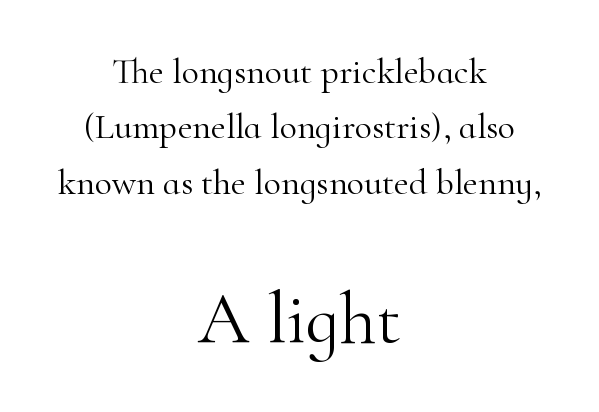
The image shows 73 px light serif type, upright; set centered, normal line spacing (1.54x), normal letter spacing, not underlined; the second (bottom) block is 2.03x larger; high stroke contrast and a small x-height.
